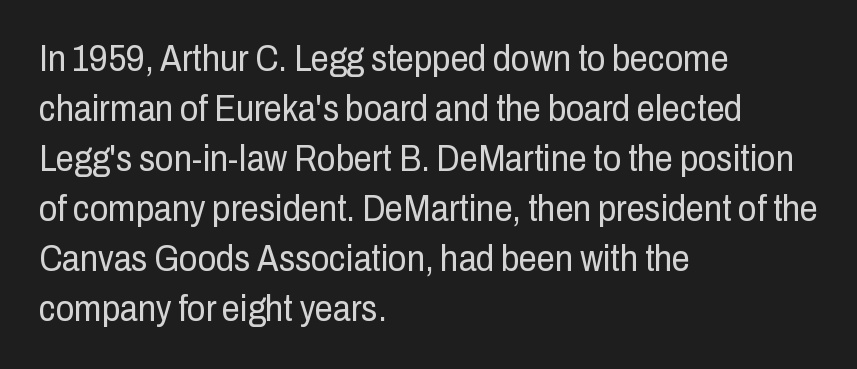
{"serif": "no", "italic": "no", "bold": "no", "weight": "regular", "width": "condensed", "stroke_contrast": "low", "x_height": "medium", "monospaced": "no", "underline": "no", "align": "left", "line_spacing": "normal", "line_spacing_ratio": 1.39, "letter_spacing": "normal", "letter_spacing_em": 0.0, "glyph_px": 36}
